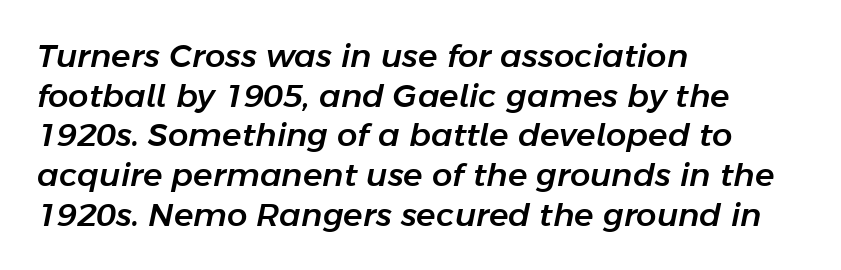
Q: Is the text italic (slanted)? A: Yes, it leans right by about 11 degrees.
Q: Is the text underlined? A: No.
Q: How is the paragraph aligned? A: Left-aligned.
Q: Is the spacing between letters normal or unusually wide? A: Normal.
Q: Width (condensed, normal, or wide)? A: Normal.
Q: Stroke contrast? A: Low.
Q: x-height? A: Medium.
Q: Monospaced? A: No.
